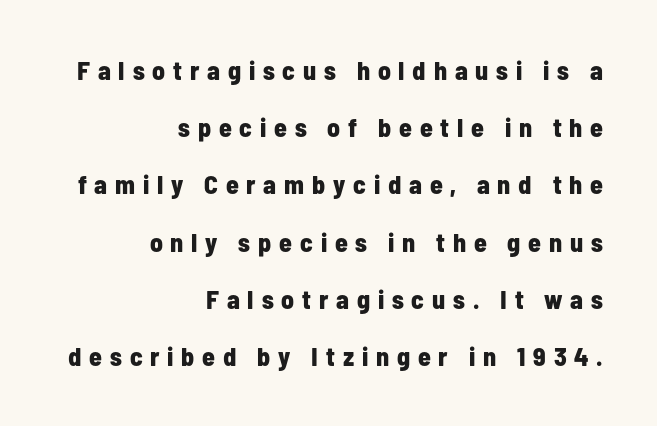
The image shows 26 px bold type, upright; set right-aligned, loose line spacing (2.2x), unusually wide letter spacing (+0.3 em), not underlined.
